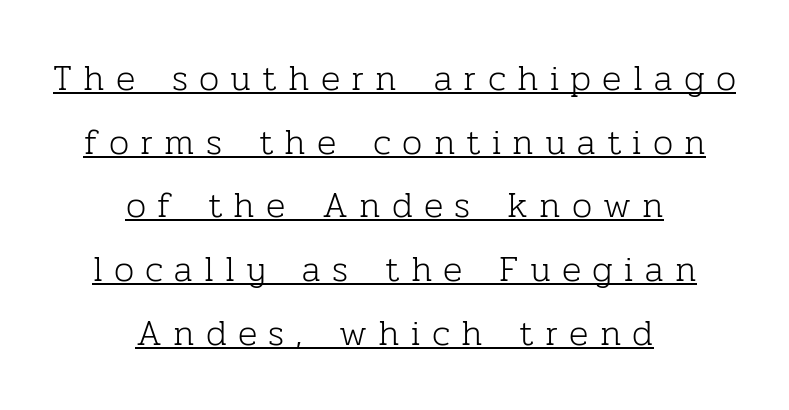
Q: Is the text bold? A: No.
Q: Is the text italic (slanted)? A: No, it is upright.
Q: Is the typeface a serif or a sans-serif typeface? A: Serif.
Q: Is the text underlined? A: Yes.
Q: How is the paragraph aligned? A: Centered.
Q: Is the spacing between letters normal or unusually wide? A: Unusually wide.
Q: Width (condensed, normal, or wide)? A: Normal.
Q: Stroke contrast? A: Low.
Q: x-height? A: Medium.
Q: Monospaced? A: No.
